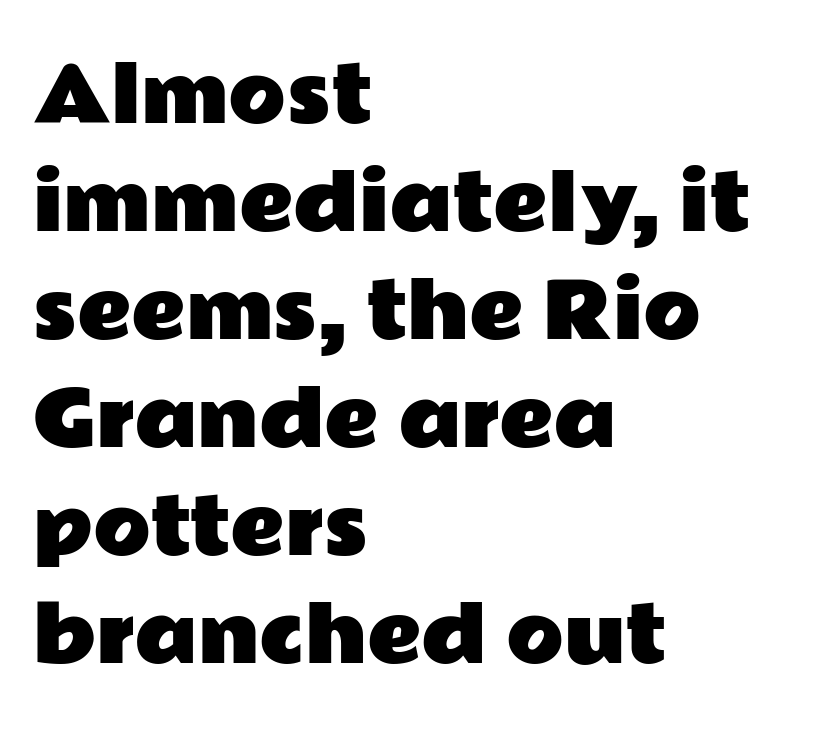
In terms of posture, this sample is upright. Type style note: lacks serifs. The lines in this sample share a left origin and differ only in where they stop. Spacing verdict: proportional, widths tailored to each character. Inter-character spacing is left at the font's built-in metrics. Any mark beneath the type? The region is blank.
